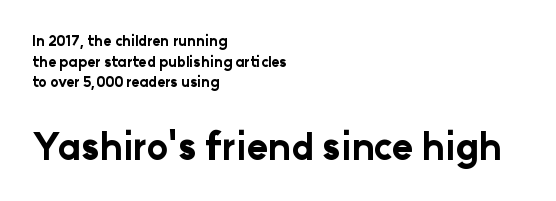
Q: Is the text bold? A: Yes.
Q: Is the text italic (slanted)? A: No, it is upright.
Q: Is the typeface a serif or a sans-serif typeface? A: Sans-serif.
Q: Is the text underlined? A: No.
Q: How is the paragraph aligned? A: Left-aligned.
Q: Is the spacing between letters normal or unusually wide? A: Normal.
Q: Is the spacing between lines tight, normal or loose? A: Normal.
Q: Which block of text is set in a larger size, the first (top) or the second (bottom)? A: The second (bottom) one.
Q: Width (condensed, normal, or wide)? A: Normal.
Q: Stroke contrast? A: Low.
Q: x-height? A: Medium.
Q: Monospaced? A: No.
